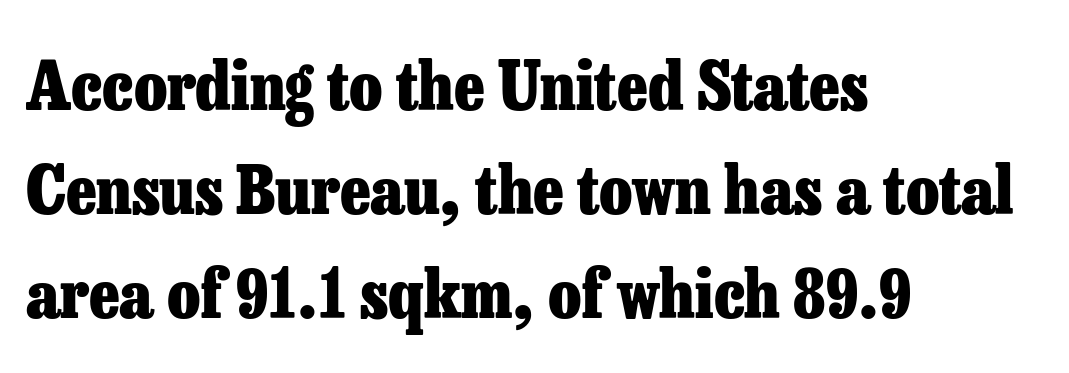
The image shows 67 px heavy serif type, upright; set left-aligned, normal line spacing (1.55x), normal letter spacing, not underlined; low stroke contrast and a medium x-height.
